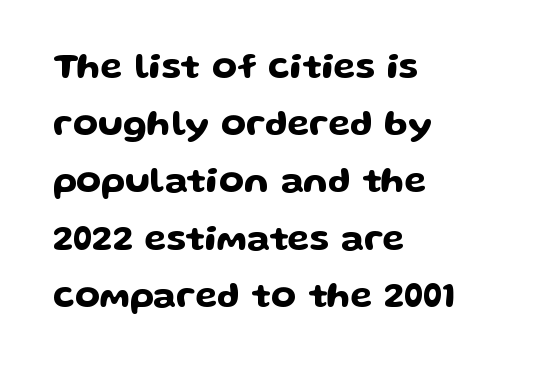
In terms of leading, this rendering sits right in the middle. This rendering features lettering with no underline. Is this a sans? Yes — the strokes have no serifs. The lettering holds an erect, upright posture throughout.
